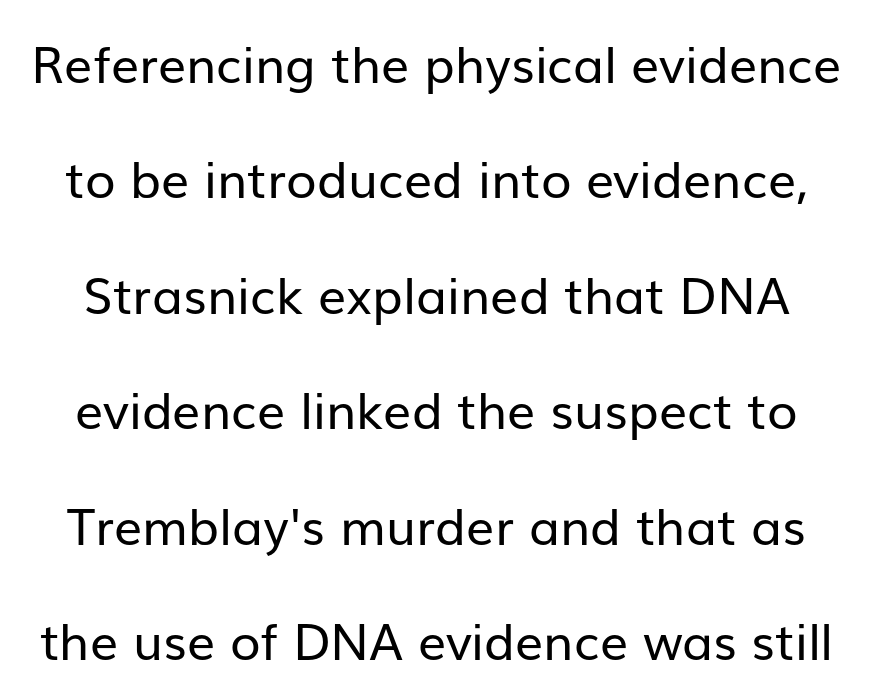
Q: Is the text bold? A: No.
Q: Is the text italic (slanted)? A: No, it is upright.
Q: Is the typeface a serif or a sans-serif typeface? A: Sans-serif.
Q: Is the text underlined? A: No.
Q: Is the spacing between letters normal or unusually wide? A: Normal.
Q: Is the spacing between lines tight, normal or loose? A: Loose.
Q: Width (condensed, normal, or wide)? A: Normal.
Q: Stroke contrast? A: Low.
Q: x-height? A: Medium.
Q: Monospaced? A: No.
